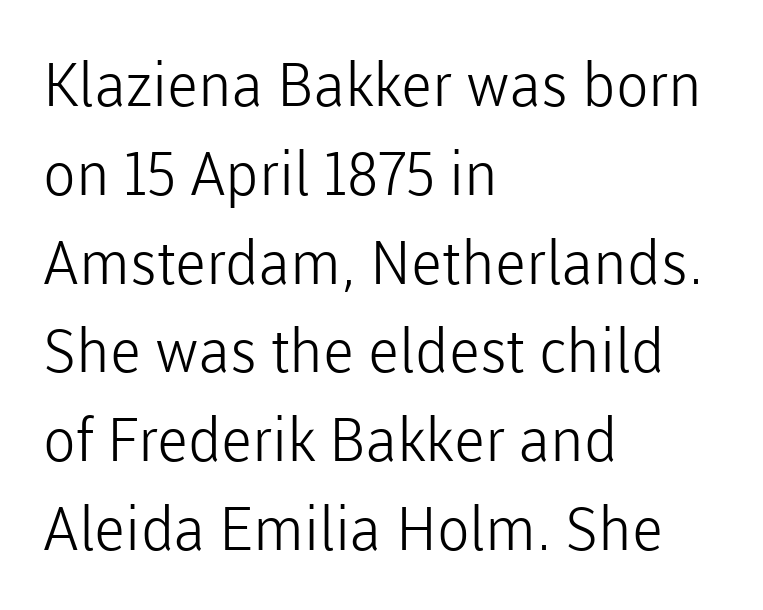
The type family on display is of the sans-serif kind. Plain, unruled lines of type. Character widths vary here, with narrow letters taking less room than wide ones. Characters remain perfectly vertical along every line. The passage shown is not bold in any degree. Nothing unusual about the tracking: characters are spaced as the font intends.
